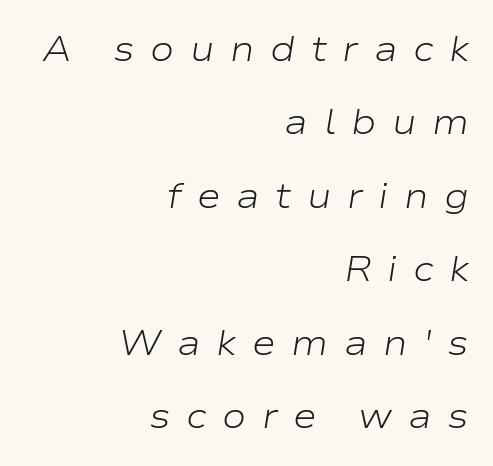
{"italic": "yes", "lean": "right", "slant_degrees": 9, "bold": "no", "weight": "light", "width": "wide", "stroke_contrast": "low", "x_height": "medium", "monospaced": "no", "underline": "no", "align": "right", "line_spacing": "loose", "line_spacing_ratio": 2.04, "letter_spacing": "wide", "letter_spacing_em": 0.43, "glyph_px": 36}
